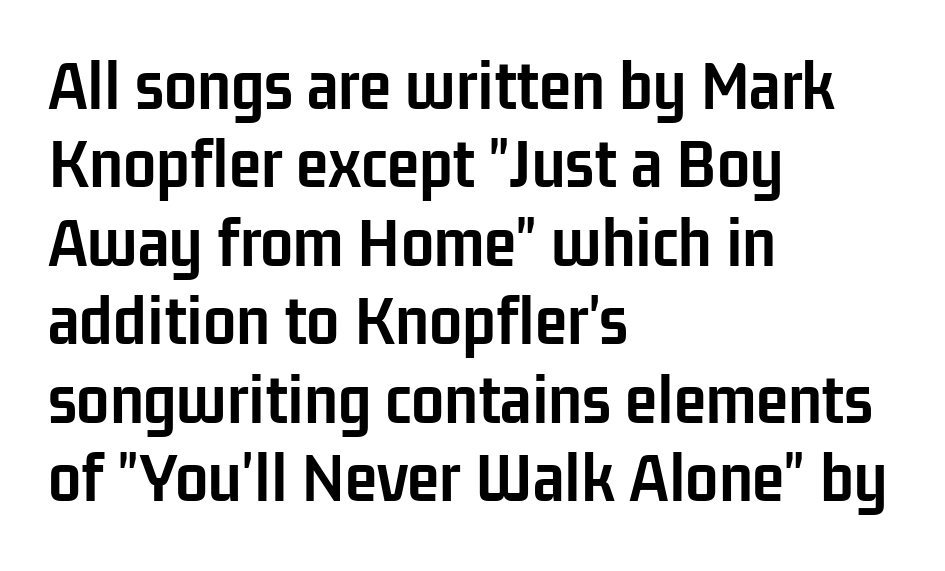
{"serif": "no", "italic": "no", "bold": "yes", "weight": "semibold", "width": "condensed", "stroke_contrast": "low", "x_height": "medium", "monospaced": "no", "underline": "no", "align": "left", "line_spacing": "tight", "line_spacing_ratio": 1.06, "letter_spacing": "normal", "letter_spacing_em": 0.0, "glyph_px": 74}
